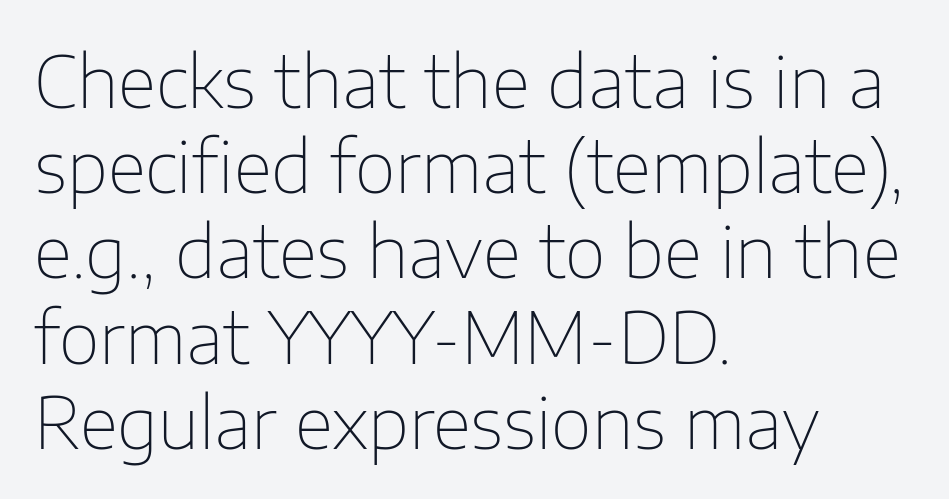
The passage is arranged the way most books set body copy — flush left. Here the designer chose a conventional face with non-uniform glyph widths. Vertical strokes here are truly vertical. Letterform terminals end flat and unadorned throughout the passage. Ink coverage per letter is moderate at most.
